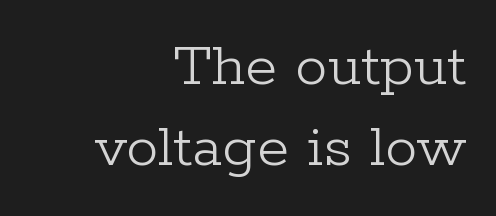
Each line ends at the same right margin while the left side varies. Bold? No — there's no thickening of the strokes. The strip under each line holds only bare page. The type is set solid horizontally, with unmodified tracking. The face used here is seriffed, in the tradition of book romans.
